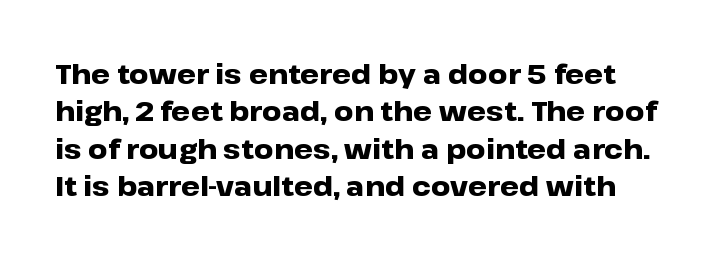
Q: Is the text bold? A: Yes.
Q: Is the text italic (slanted)? A: No, it is upright.
Q: Is the text underlined? A: No.
Q: Is the spacing between letters normal or unusually wide? A: Normal.
Q: Is the spacing between lines tight, normal or loose? A: Normal.
